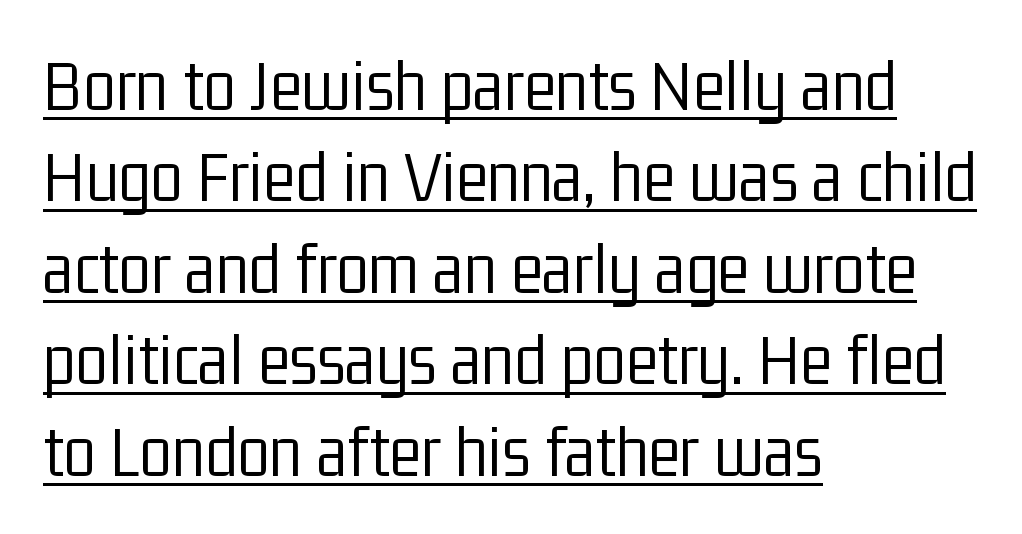
Q: Is the text bold? A: No.
Q: Is the text italic (slanted)? A: No, it is upright.
Q: Is the typeface a serif or a sans-serif typeface? A: Sans-serif.
Q: Is the text underlined? A: Yes.
Q: How is the paragraph aligned? A: Left-aligned.
Q: Is the spacing between letters normal or unusually wide? A: Normal.
Q: Width (condensed, normal, or wide)? A: Condensed.
Q: Stroke contrast? A: Low.
Q: x-height? A: Medium.
Q: Monospaced? A: No.
